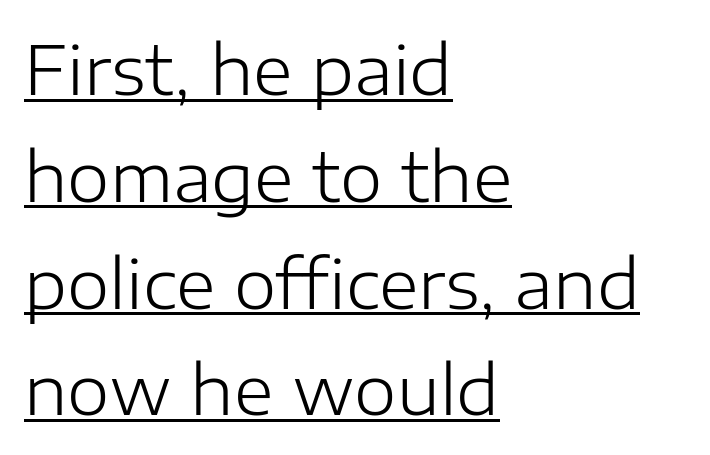
To sum up the face: it is a sans, with no serifs. The paragraph shown leans on its left margin. No extra ink here — the face is not bold. This rendering leaves character spacing at its baseline value. The face used here is proportionally spaced, like ordinary book or web type. This is underlined copy, the kind a proofreader might mark for attention.
